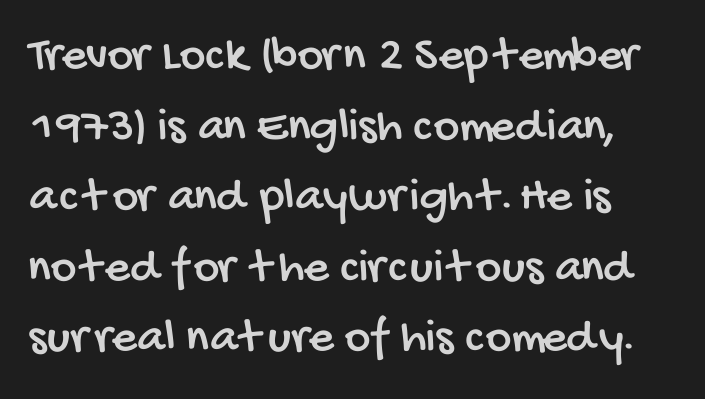
The image shows 49 px condensed sans-serif type; set left-aligned, normal line spacing (1.44x), normal letter spacing, not underlined; low stroke contrast and a large x-height.
